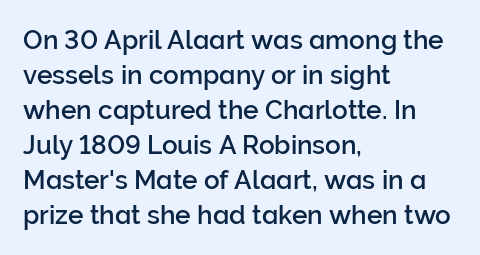
Q: Is the text italic (slanted)? A: No, it is upright.
Q: Is the text underlined? A: No.
Q: How is the paragraph aligned? A: Left-aligned.
Q: Is the spacing between letters normal or unusually wide? A: Normal.
Q: Is the spacing between lines tight, normal or loose? A: Normal.
